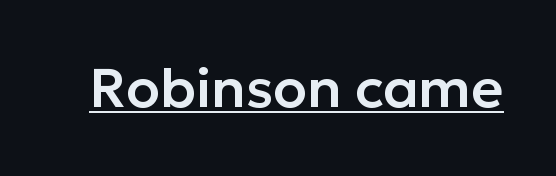
The image shows 55 px sans-serif type, upright; set normal letter spacing, underlined; low stroke contrast and a medium x-height.
